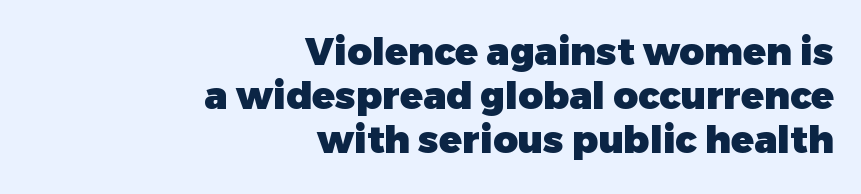
{"serif": "no", "italic": "no", "bold": "yes", "weight": "heavy", "width": "normal", "stroke_contrast": "low", "x_height": "medium", "monospaced": "no", "underline": "no", "align": "right", "line_spacing_ratio": 1.16, "letter_spacing": "normal", "letter_spacing_em": 0.0, "glyph_px": 38}
